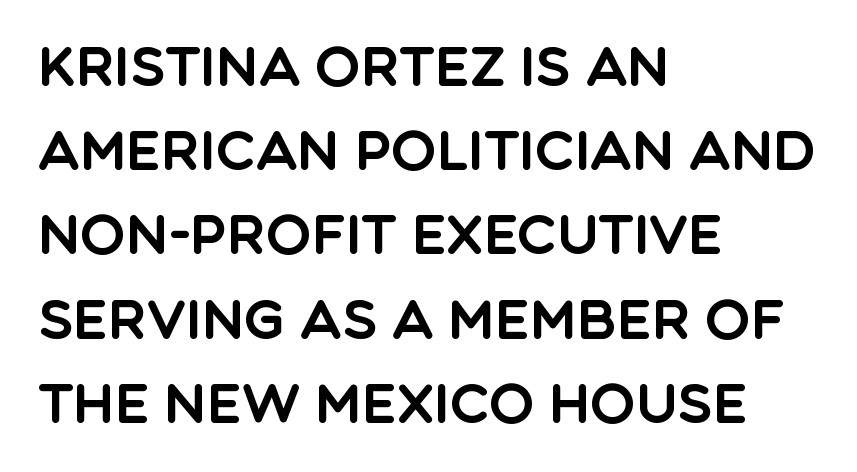
The face used here is proportionally spaced, like ordinary book or web type. Line spacing here is normal. Leftover space on each line is placed entirely after the last word. The strip under each line holds only bare page.
